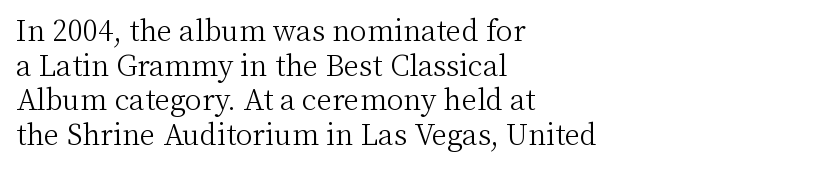
The image shows 28 px light serif type, upright; set left-aligned, line spacing 1.24x, normal letter spacing, not underlined; medium stroke contrast and a medium x-height.
